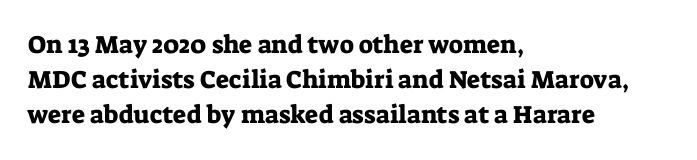
Q: Is the text italic (slanted)? A: No, it is upright.
Q: Is the text underlined? A: No.
Q: How is the paragraph aligned? A: Left-aligned.
Q: Is the spacing between letters normal or unusually wide? A: Normal.
Q: Is the spacing between lines tight, normal or loose? A: Normal.
